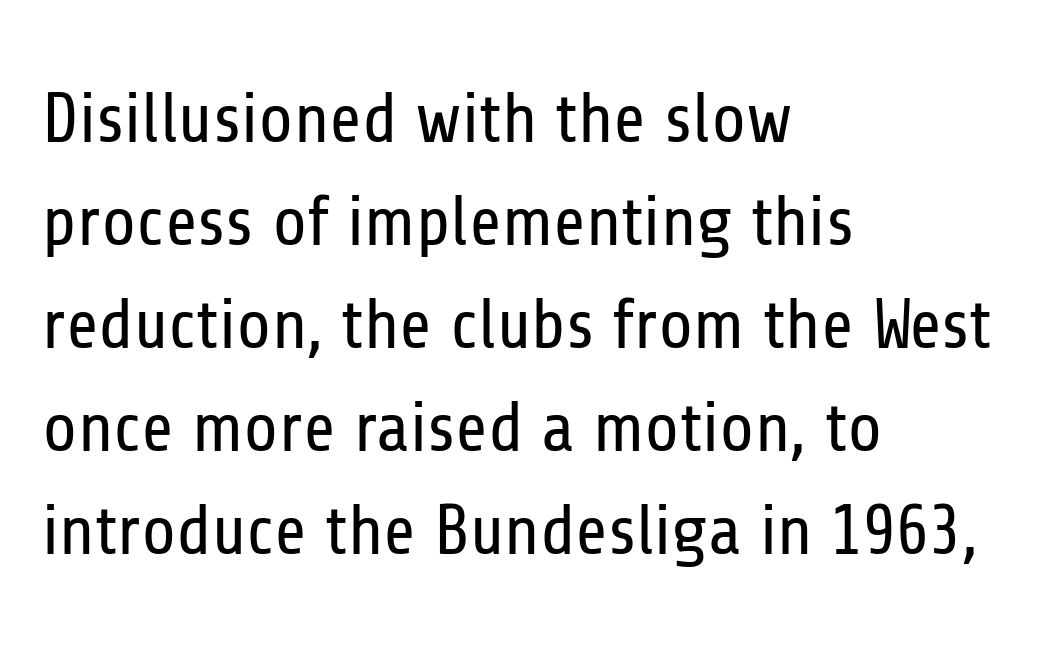
The image shows 70 px regular-weight, condensed sans-serif type, upright; set left-aligned, normal line spacing (1.47x), normal letter spacing, not underlined; low stroke contrast and a medium x-height.
